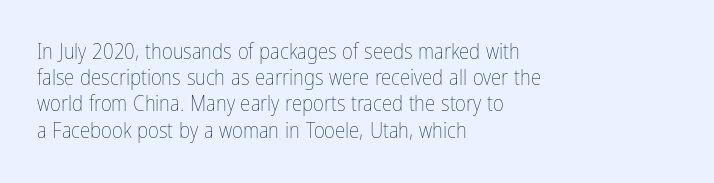
Does extra space separate the letters? No, they use regular spacing. Layout note: lines flush left. The area under the type is left untouched. This reads as an unemphasized weight, regular at the heaviest. This is roman type, the default non-slanted kind. Vertical spacing — default.
